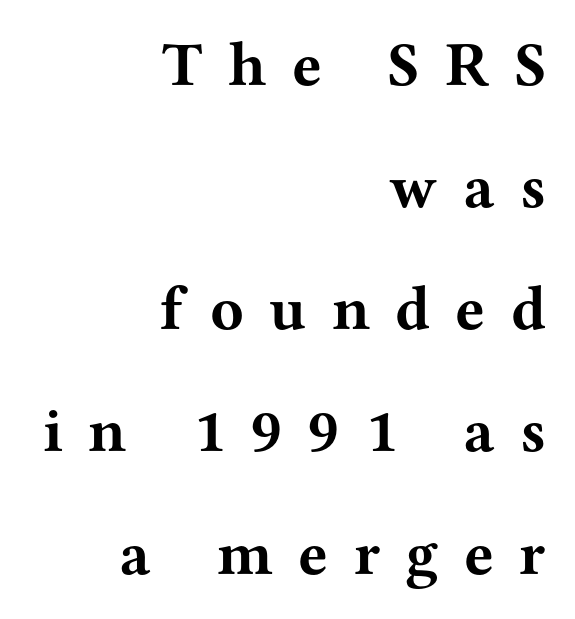
On the weight axis this lands at bold, roughly 700. A flush-right, rag-left setting is used for this passage. The letters stand straight up with perfectly vertical stems. Only glyphs here, with clear space below each row.
